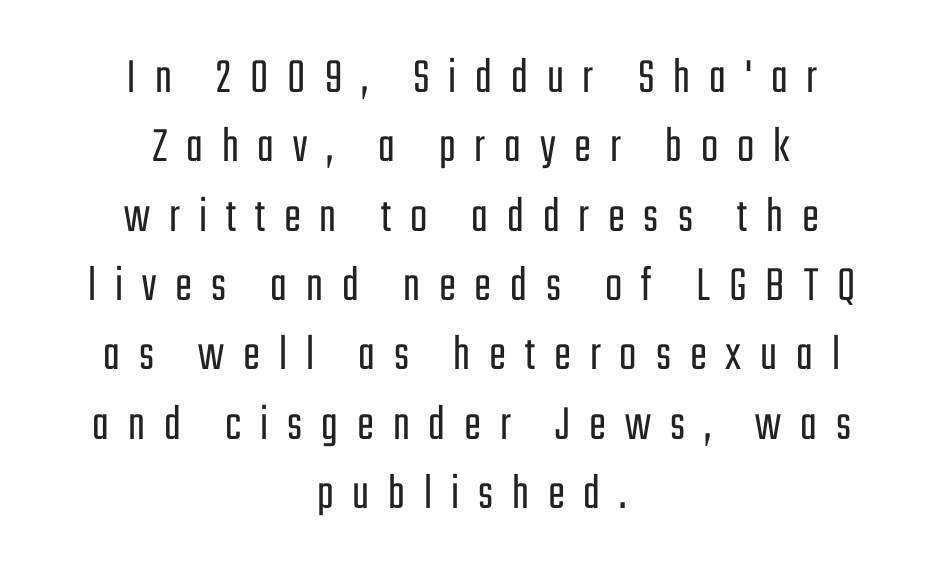
The image shows 51 px light, condensed sans-serif type, upright; set centered, normal line spacing (1.36x), unusually wide letter spacing (+0.37 em), not underlined; low stroke contrast and a medium x-height.
